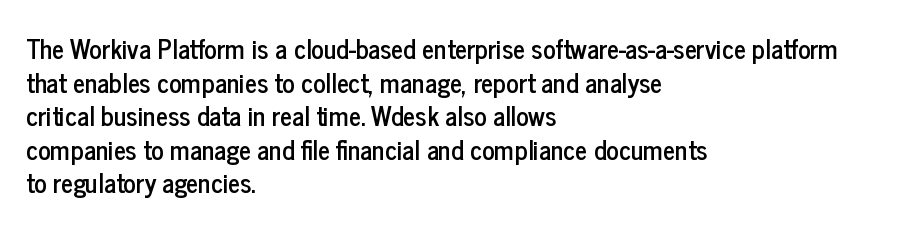
The image shows 26 px text type, upright; set left-aligned, normal line spacing (1.29x), normal letter spacing, not underlined.
